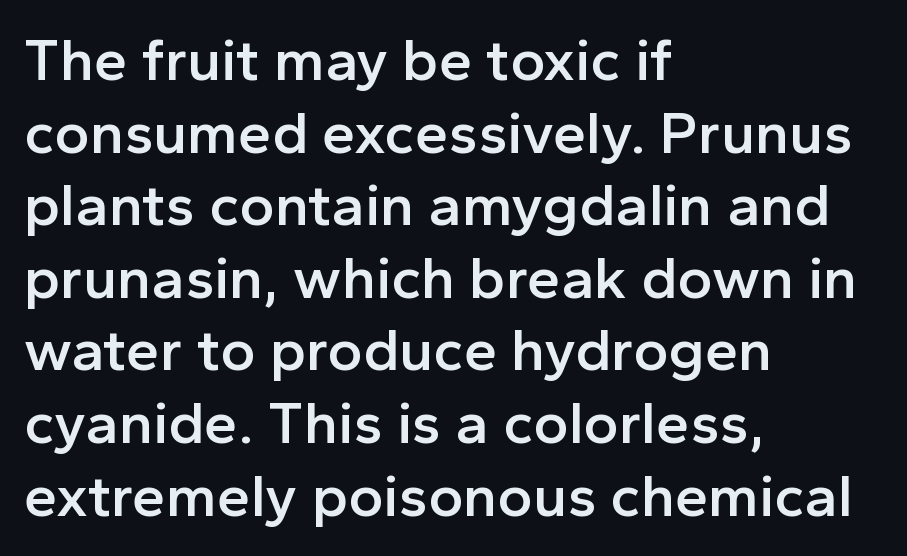
Q: Is the text bold? A: Semi-bold.
Q: Is the text italic (slanted)? A: No, it is upright.
Q: Is the typeface a serif or a sans-serif typeface? A: Sans-serif.
Q: Is the text underlined? A: No.
Q: How is the paragraph aligned? A: Left-aligned.
Q: Is the spacing between letters normal or unusually wide? A: Normal.
Q: Width (condensed, normal, or wide)? A: Normal.
Q: x-height? A: Medium.
Q: Monospaced? A: No.
